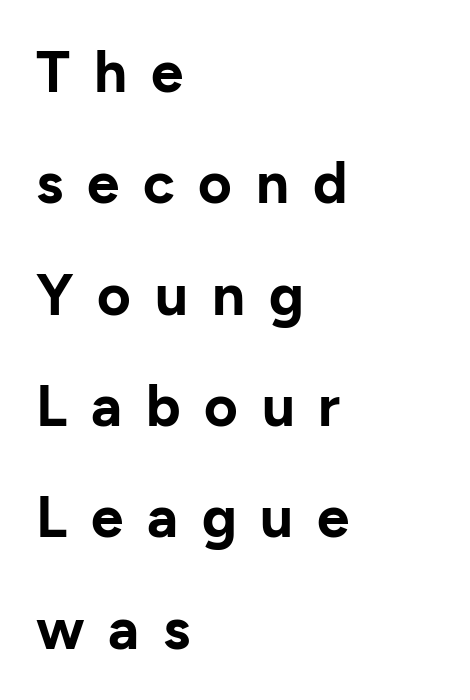
{"serif": "no", "italic": "no", "bold": "yes", "weight": "bold", "width": "normal", "stroke_contrast": "low", "x_height": "medium", "monospaced": "no", "underline": "no", "align": "left", "line_spacing": "loose", "line_spacing_ratio": 1.92, "letter_spacing": "wide", "letter_spacing_em": 0.41, "glyph_px": 58}
